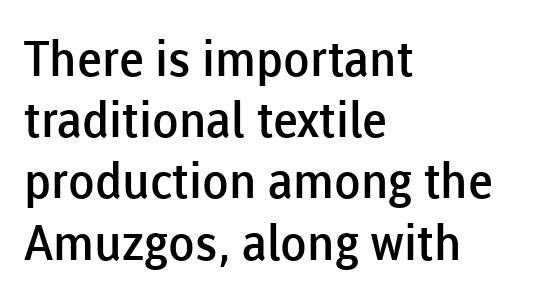
Q: Is the text bold? A: Semi-bold.
Q: Is the text italic (slanted)? A: No, it is upright.
Q: Is the typeface a serif or a sans-serif typeface? A: Sans-serif.
Q: Is the text underlined? A: No.
Q: How is the paragraph aligned? A: Left-aligned.
Q: Is the spacing between letters normal or unusually wide? A: Normal.
Q: Is the spacing between lines tight, normal or loose? A: Normal.
Q: Width (condensed, normal, or wide)? A: Normal.
Q: Stroke contrast? A: Low.
Q: x-height? A: Medium.
Q: Monospaced? A: No.
